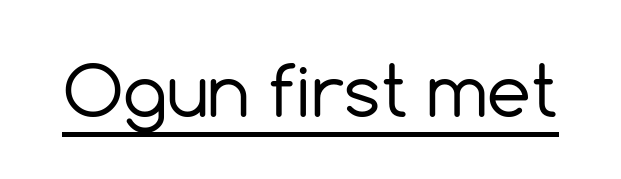
You could not count columns in this text — the font is proportionally spaced. A continuous stroke trails under the words, as in a hyperlink. Look at the tracking — it's just the regular setting, nothing added. Vertical strokes here are truly vertical.
